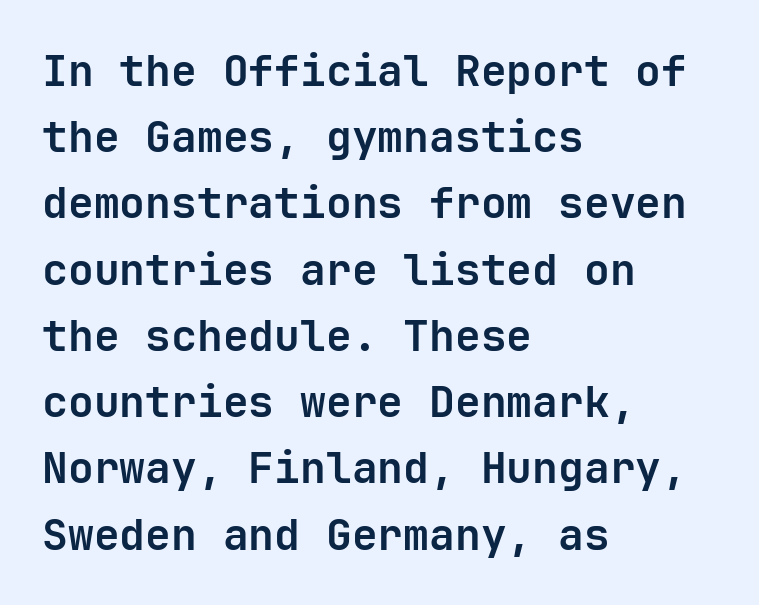
The image shows 43 px bold sans-serif type, upright, monospaced; set left-aligned, normal line spacing (1.54x), normal letter spacing, not underlined; low stroke contrast and a medium x-height.
